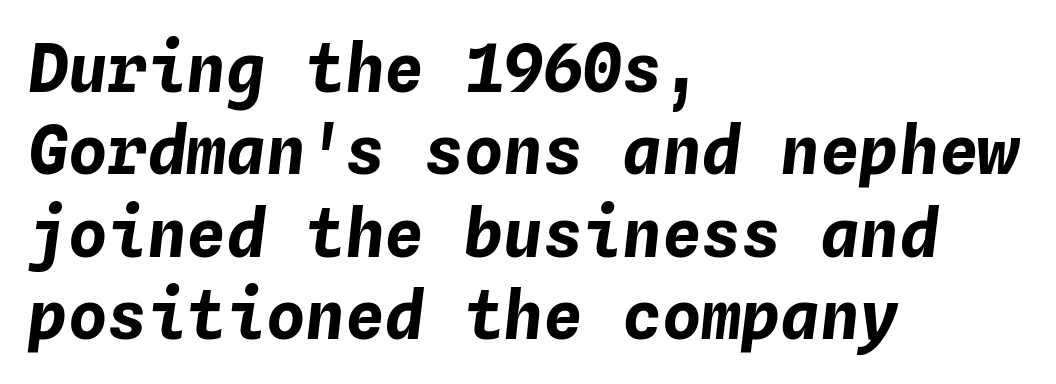
{"italic": "yes", "lean": "right", "slant_degrees": 4, "bold": "yes", "weight": "bold", "width": "normal", "stroke_contrast": "low", "x_height": "medium", "monospaced": "yes", "underline": "no", "align": "left", "line_spacing": "normal", "line_spacing_ratio": 1.25, "letter_spacing": "normal", "letter_spacing_em": 0.0, "glyph_px": 66}
